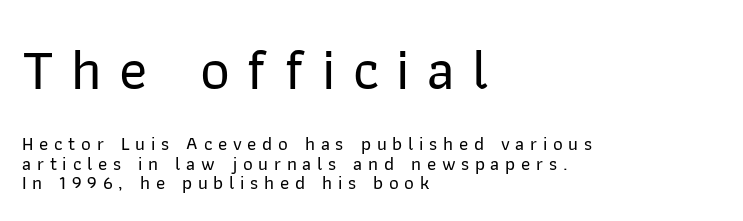
{"serif": "no", "italic": "no", "width": "normal", "stroke_contrast": "low", "x_height": "medium", "monospaced": "no", "underline": "no", "align": "left", "line_spacing": "tight", "line_spacing_ratio": 1.03, "letter_spacing": "wide", "letter_spacing_em": 0.3, "larger_block": "first", "size_ratio": 3.05, "glyph_px": 58}
